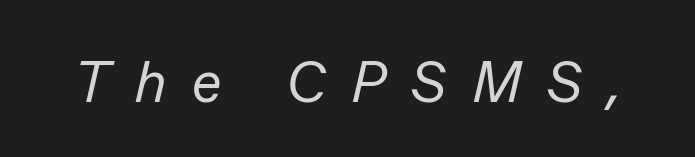
Caption: face not bold, strokes unweighted. The passage shown is typed in a proportional face where columns would drift. The whole block is typeset with a tilt. Students, note that the glyphs here are deliberately spaced far apart. Glance below the letters and you will spot only blank space.
